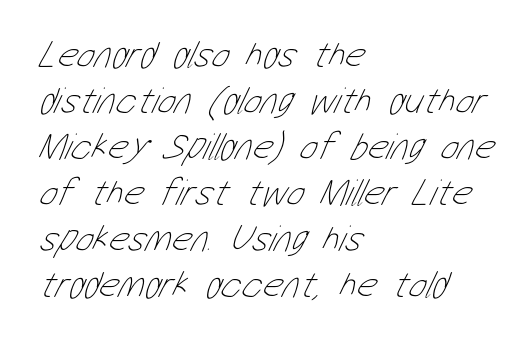
{"bold": "no", "weight": "thin", "width": "condensed", "stroke_contrast": "low", "x_height": "medium", "monospaced": "no", "underline": "no", "align": "left", "line_spacing_ratio": 1.21, "letter_spacing": "normal", "letter_spacing_em": 0.0, "glyph_px": 38}
